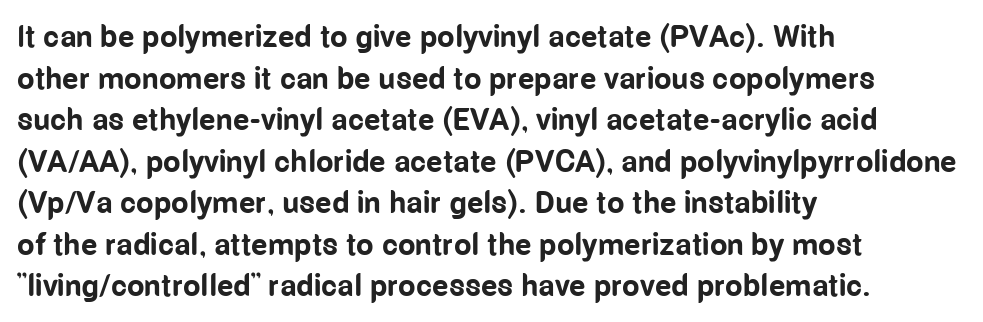
The image shows 31 px bold, condensed sans-serif type, upright; set left-aligned, normal line spacing (1.34x), normal letter spacing, not underlined; low stroke contrast and a medium x-height.
